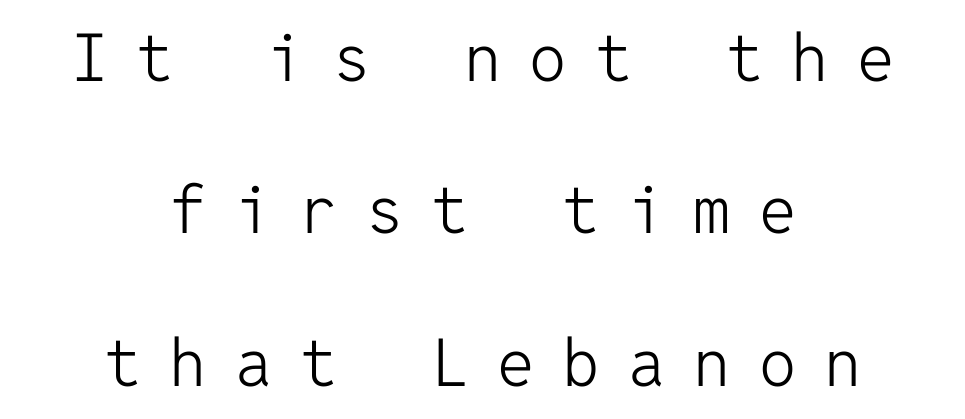
{"serif": "no", "italic": "no", "bold": "no", "weight": "light", "width": "normal", "stroke_contrast": "low", "x_height": "medium", "monospaced": "yes", "underline": "no", "align": "center", "line_spacing": "loose", "line_spacing_ratio": 2.31, "letter_spacing": "wide", "letter_spacing_em": 0.43, "glyph_px": 66}
